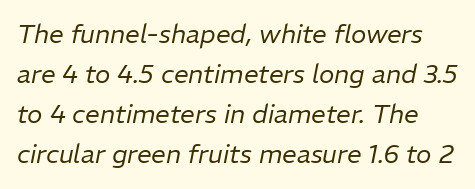
Q: Is the text bold? A: No.
Q: Is the text italic (slanted)? A: Yes, it leans right by about 11 degrees.
Q: Is the text underlined? A: No.
Q: Is the spacing between letters normal or unusually wide? A: Normal.
Q: Is the spacing between lines tight, normal or loose? A: Normal.
